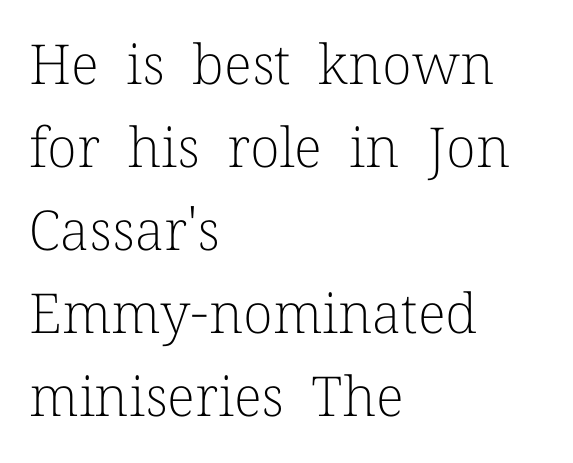
Q: Is the text bold? A: No.
Q: Is the text italic (slanted)? A: No, it is upright.
Q: Is the typeface a serif or a sans-serif typeface? A: Serif.
Q: Is the text underlined? A: No.
Q: How is the paragraph aligned? A: Left-aligned.
Q: Is the spacing between letters normal or unusually wide? A: Normal.
Q: Is the spacing between lines tight, normal or loose? A: Normal.
Q: Width (condensed, normal, or wide)? A: Normal.
Q: Stroke contrast? A: Low.
Q: x-height? A: Medium.
Q: Monospaced? A: No.
